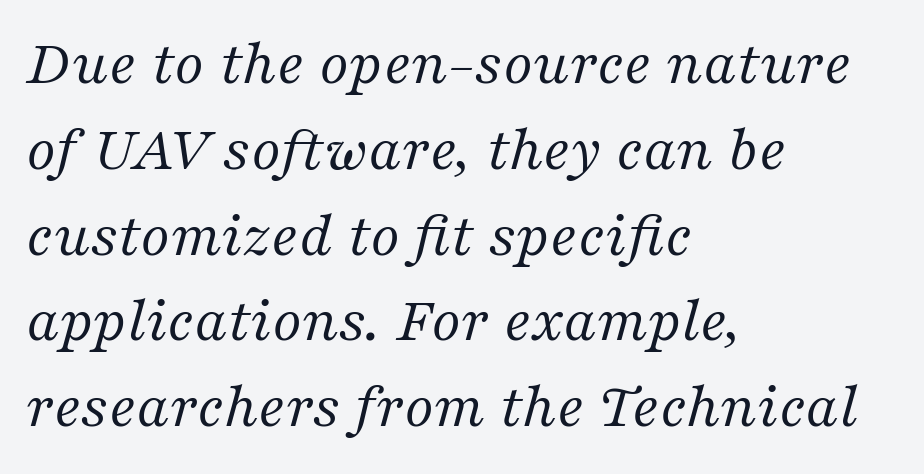
The image shows 64 px regular-weight serif type, italic (leaning right); set left-aligned, normal line spacing (1.34x), normal letter spacing, not underlined; medium stroke contrast and a medium x-height.
